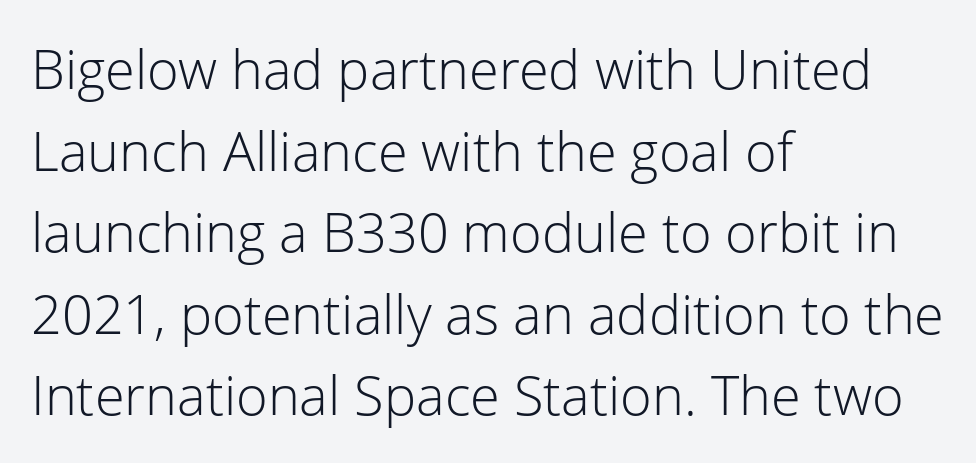
The image shows 54 px light sans-serif type, upright; set left-aligned, normal line spacing (1.51x), normal letter spacing, not underlined; low stroke contrast and a medium x-height.
